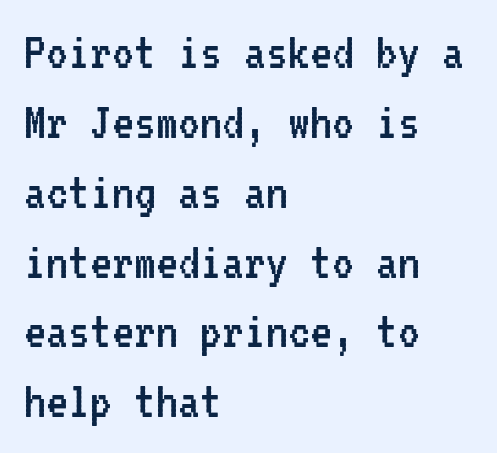
{"serif": "no", "italic": "no", "bold": "no", "weight": "regular", "width": "condensed", "stroke_contrast": "low", "x_height": "medium", "monospaced": "yes", "underline": "no", "align": "left", "line_spacing": "normal", "line_spacing_ratio": 1.27, "letter_spacing": "normal", "letter_spacing_em": 0.0, "glyph_px": 55}
